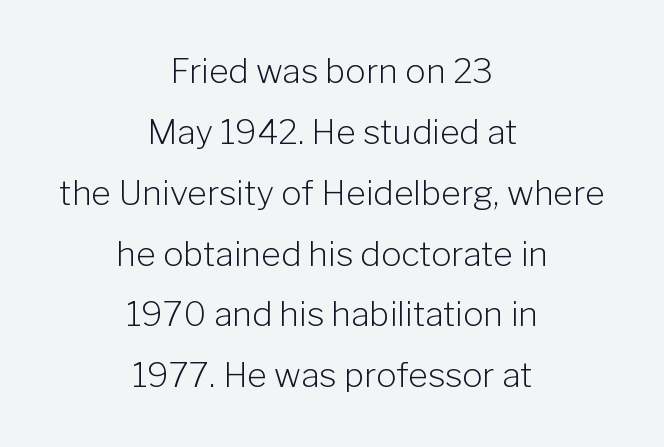
The image shows 34 px light sans-serif type, upright; set centered, line spacing 1.79x, normal letter spacing, not underlined; low stroke contrast and a medium x-height.
